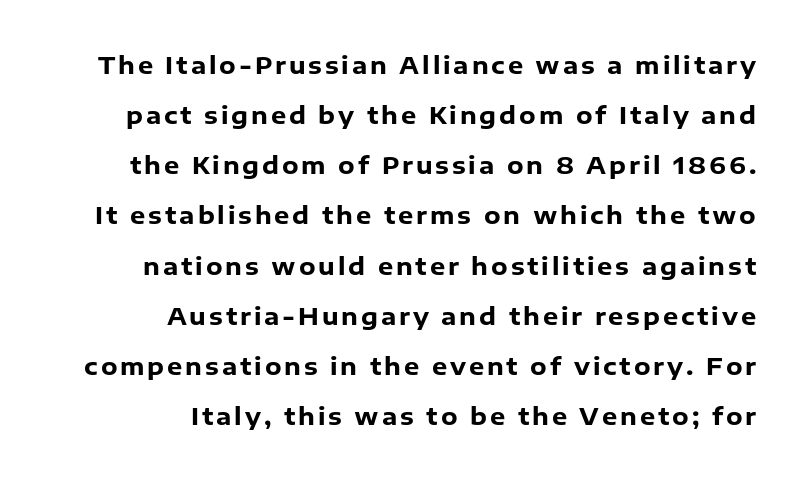
{"italic": "no", "bold": "yes", "underline": "no", "align": "right", "line_spacing": "loose", "line_spacing_ratio": 2.09, "glyph_px": 24}
